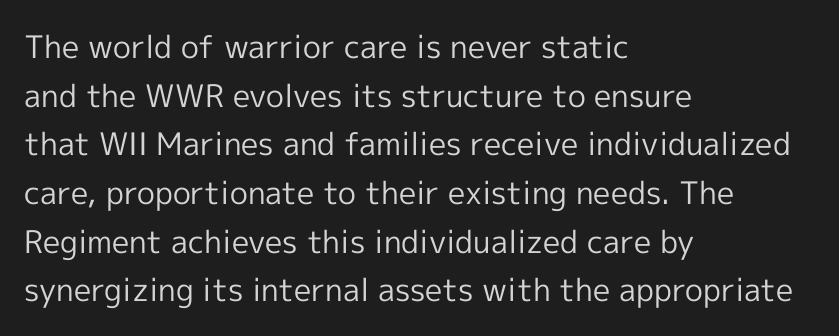
Q: Is the text bold? A: No.
Q: Is the text italic (slanted)? A: No, it is upright.
Q: Is the typeface a serif or a sans-serif typeface? A: Sans-serif.
Q: Is the text underlined? A: No.
Q: How is the paragraph aligned? A: Left-aligned.
Q: Is the spacing between letters normal or unusually wide? A: Normal.
Q: Is the spacing between lines tight, normal or loose? A: Normal.
Q: Width (condensed, normal, or wide)? A: Normal.
Q: x-height? A: Medium.
Q: Monospaced? A: No.
